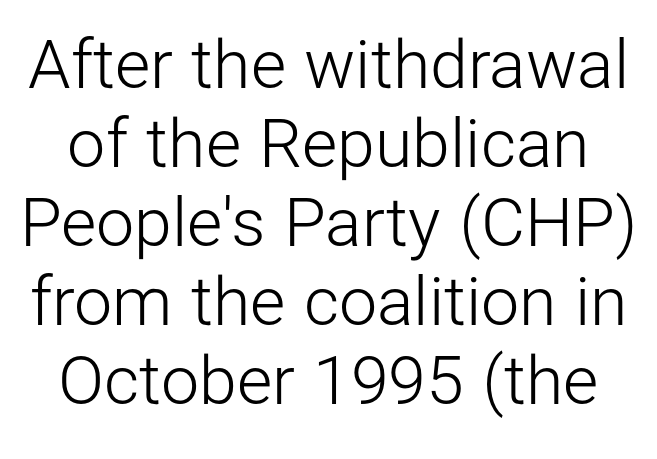
The image shows 68 px light sans-serif type, upright; set line spacing 1.16x, normal letter spacing, not underlined; low stroke contrast and a medium x-height.
